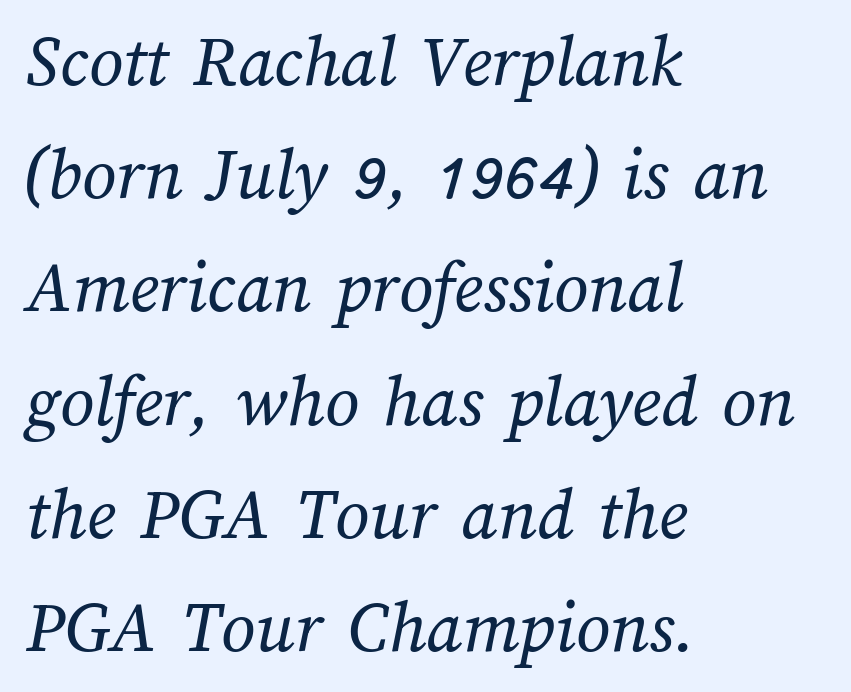
The image shows 75 px regular-weight type; set left-aligned, normal line spacing (1.51x), normal letter spacing, not underlined; medium stroke contrast and a medium x-height.
